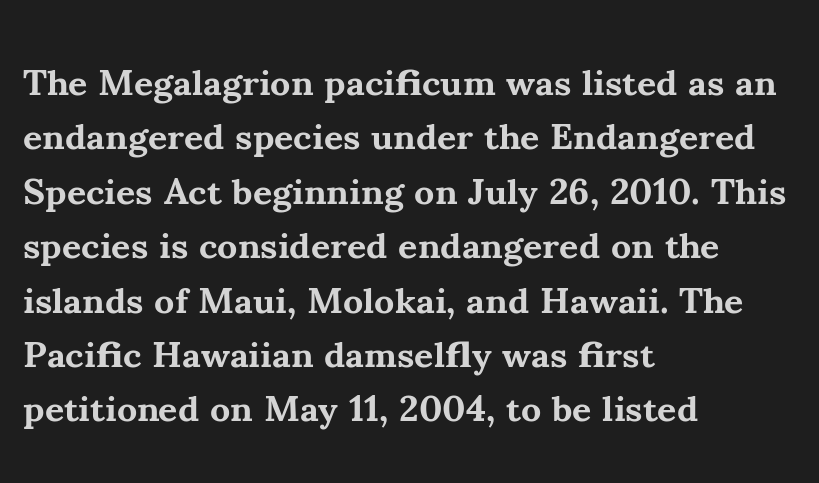
The face used here has the dense, thick strokes of a bold. Does extra space separate the letters? No, they use regular spacing. This sample has the flowing, uneven cadence of proportional lettering. Letters rest on an invisible, unmarked baseline.
